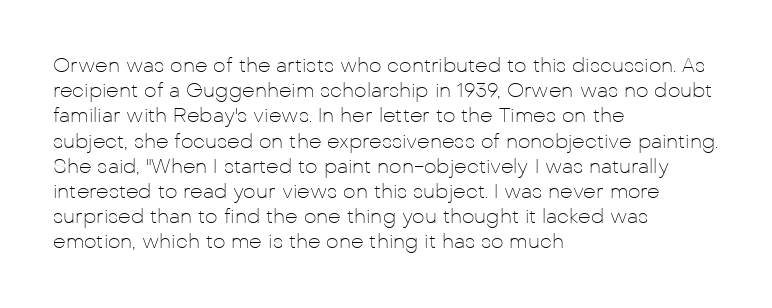
Q: Is the text bold? A: No.
Q: Is the text italic (slanted)? A: No, it is upright.
Q: Is the text underlined? A: No.
Q: How is the paragraph aligned? A: Left-aligned.
Q: Is the spacing between letters normal or unusually wide? A: Normal.
Q: Is the spacing between lines tight, normal or loose? A: Normal.
